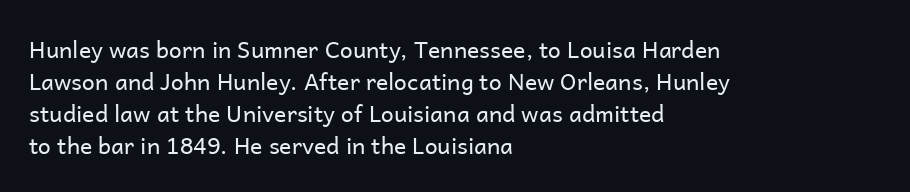
The image shows 23 px text type, upright; set left-aligned, normal line spacing (1.39x), normal letter spacing, not underlined.
